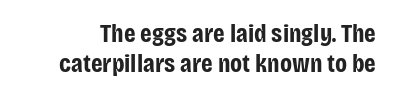
The image shows 26 px bold type, upright; set tight line spacing (1.14x), normal letter spacing, not underlined.
